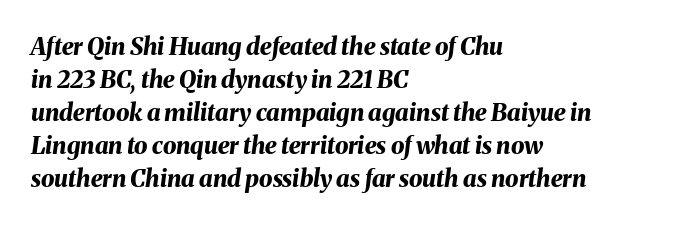
Weight check: bold — yes, fully. Notice how the passage keeps a crisp vertical edge on the left only. Quick note: underline off. If you measured baseline to baseline, you'd find a middling distance. Every character sits at an angle, as italics do.
